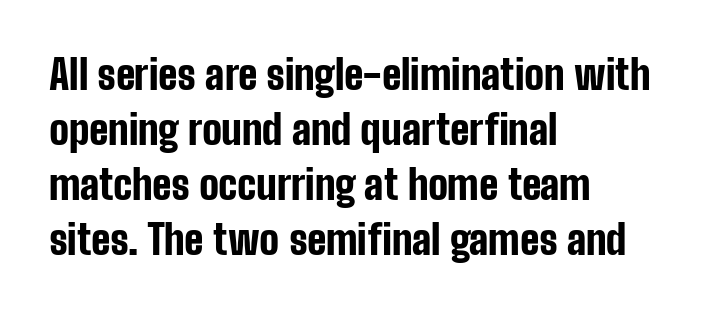
The image shows 41 px bold, condensed sans-serif type, upright; set left-aligned, normal line spacing (1.34x), normal letter spacing, not underlined; low stroke contrast and a medium x-height.
